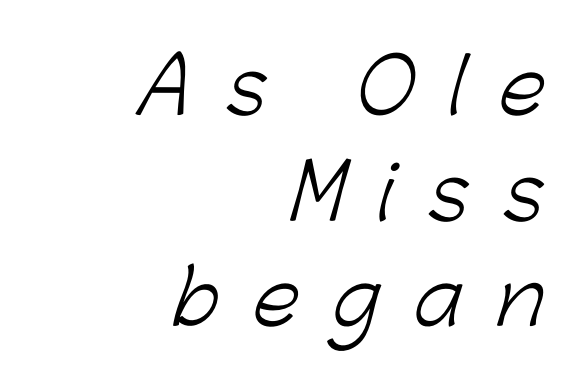
{"serif": "no", "bold": "no", "weight": "light", "width": "normal", "stroke_contrast": "low", "x_height": "medium", "monospaced": "no", "underline": "no", "align": "right", "line_spacing": "normal", "line_spacing_ratio": 1.41, "letter_spacing": "wide", "letter_spacing_em": 0.46, "glyph_px": 75}
